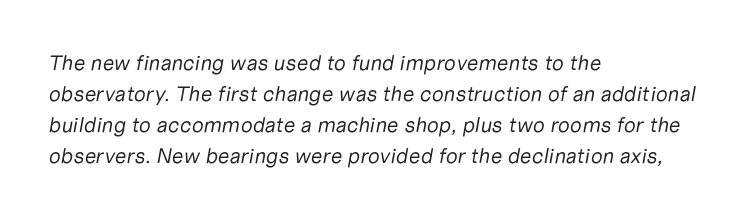
{"italic": "yes", "lean": "right", "slant_degrees": 10, "bold": "no", "underline": "no", "align": "left", "line_spacing": "normal", "line_spacing_ratio": 1.48, "letter_spacing": "normal", "letter_spacing_em": 0.0, "glyph_px": 21}
